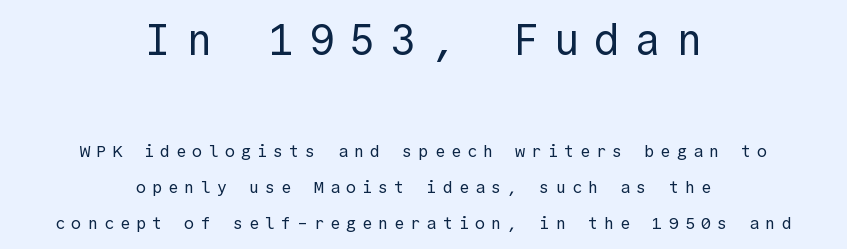
Q: Is the text bold? A: No.
Q: Is the text italic (slanted)? A: No, it is upright.
Q: Is the typeface a serif or a sans-serif typeface? A: Sans-serif.
Q: Is the text underlined? A: No.
Q: How is the paragraph aligned? A: Centered.
Q: Is the spacing between letters normal or unusually wide? A: Unusually wide.
Q: Is the spacing between lines tight, normal or loose? A: Loose.
Q: Which block of text is set in a larger size, the first (top) or the second (bottom)? A: The first (top) one.
Q: Width (condensed, normal, or wide)? A: Normal.
Q: x-height? A: Medium.
Q: Monospaced? A: Yes.
